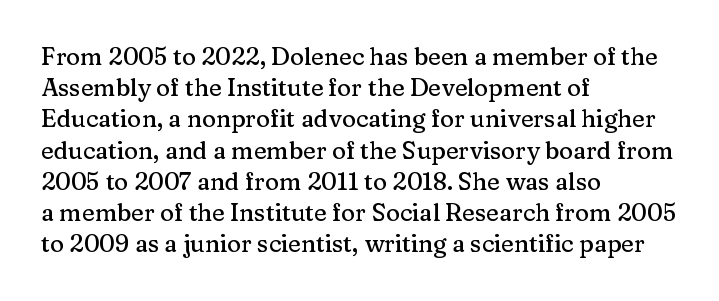
Q: Is the text italic (slanted)? A: No, it is upright.
Q: Is the text underlined? A: No.
Q: How is the paragraph aligned? A: Left-aligned.
Q: Is the spacing between letters normal or unusually wide? A: Normal.
Q: Is the spacing between lines tight, normal or loose? A: Normal.
